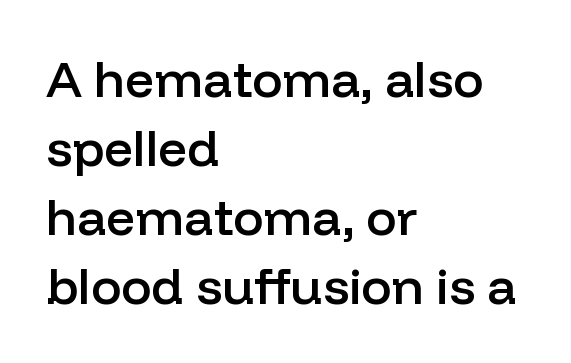
Q: Is the text bold? A: Semi-bold.
Q: Is the text italic (slanted)? A: No, it is upright.
Q: Is the typeface a serif or a sans-serif typeface? A: Sans-serif.
Q: Is the text underlined? A: No.
Q: How is the paragraph aligned? A: Left-aligned.
Q: Is the spacing between letters normal or unusually wide? A: Normal.
Q: Is the spacing between lines tight, normal or loose? A: Normal.
Q: Width (condensed, normal, or wide)? A: Normal.
Q: Stroke contrast? A: Low.
Q: x-height? A: Medium.
Q: Monospaced? A: No.
